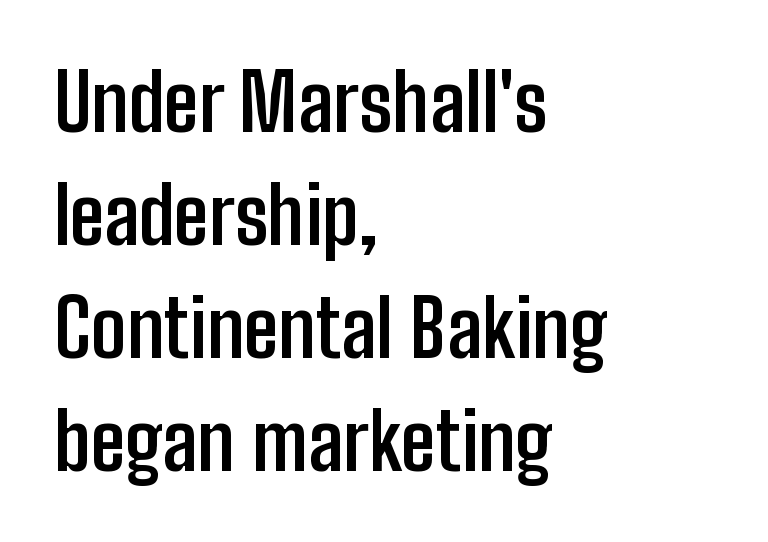
The image shows 79 px semibold, condensed sans-serif type, upright; set left-aligned, normal line spacing (1.43x), normal letter spacing, not underlined; low stroke contrast and a medium x-height.
